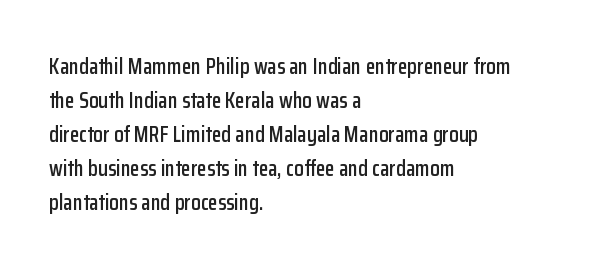
Students, observe: this is what conventionally led text looks like. This sample uses an upright cut, with every glyph sitting square on the baseline. A clean baseline with only descenders dipping below it. Each word holds together tightly as a unit, with standard inter-letter gaps.
